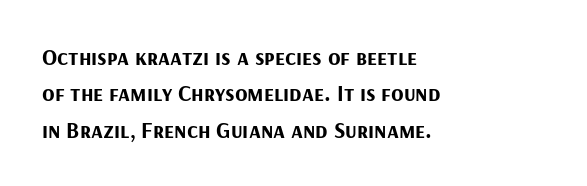
Q: Is the text bold? A: Yes.
Q: Is the text italic (slanted)? A: No, it is upright.
Q: Is the text underlined? A: No.
Q: How is the paragraph aligned? A: Left-aligned.
Q: Is the spacing between letters normal or unusually wide? A: Normal.
Q: Is the spacing between lines tight, normal or loose? A: Normal.
